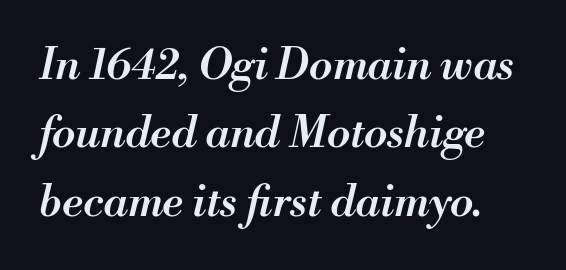
The image shows 43 px semibold type, italic (leaning right); set normal line spacing (1.59x), normal letter spacing, not underlined; medium stroke contrast and a small x-height.
